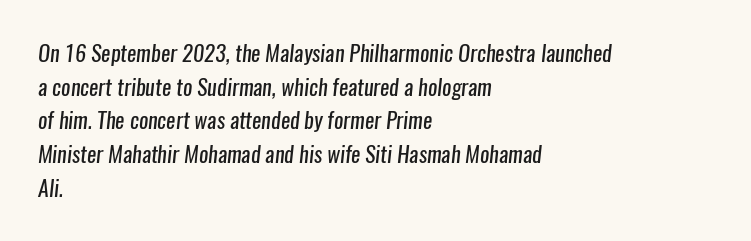
The strokes carry an ordinary text weight at most. Does the copy run flush right? No — it runs flush left. The type is set solid horizontally, with unmodified tracking. Successive baselines arrive at the customary interval. The area under the type is left untouched.
